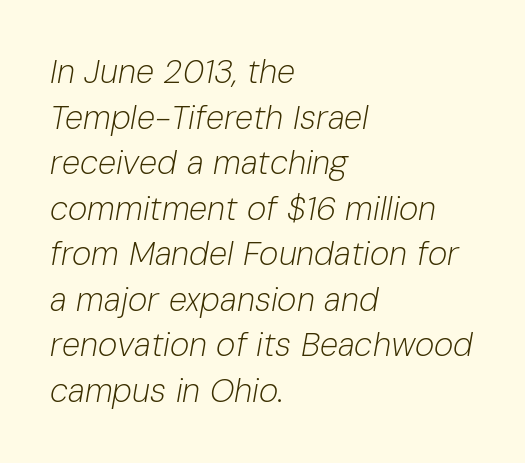
Glance below the letters and you will spot only blank space. Do the characters align in a grid? No, the font is proportional. There's an unmistakable incline to the writing here. Tracking here is standard; glyphs follow each other at the usual distance. Baseline-to-baseline distance is the conventional proportion of letter height.
